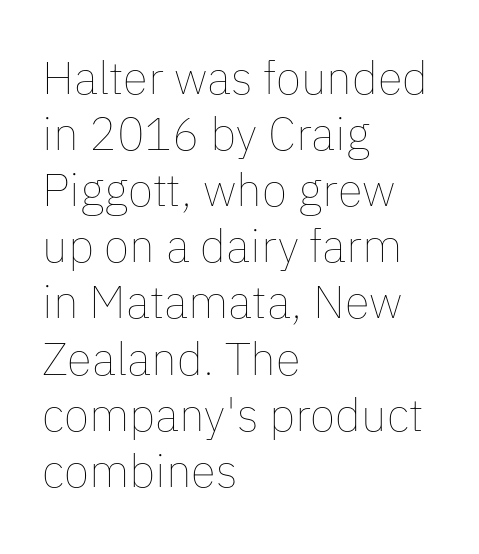
{"italic": "no", "bold": "no", "weight": "thin", "width": "normal", "stroke_contrast": "low", "x_height": "medium", "monospaced": "no", "underline": "no", "align": "left", "line_spacing_ratio": 1.22, "letter_spacing": "normal", "letter_spacing_em": 0.0, "glyph_px": 46}
